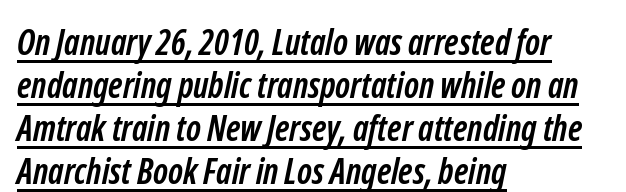
The glyphs are accompanied by a horizontal stroke just below them. Here the designer chose a conventional face with non-uniform glyph widths. Notice how thick the strokes are: this is what a full bold looks like. The typesetter chose a ragged-right arrangement here. Serifs: no, the terminals of the letterforms are clean. Here the glyphs are tracked normally, forming tight word shapes.
